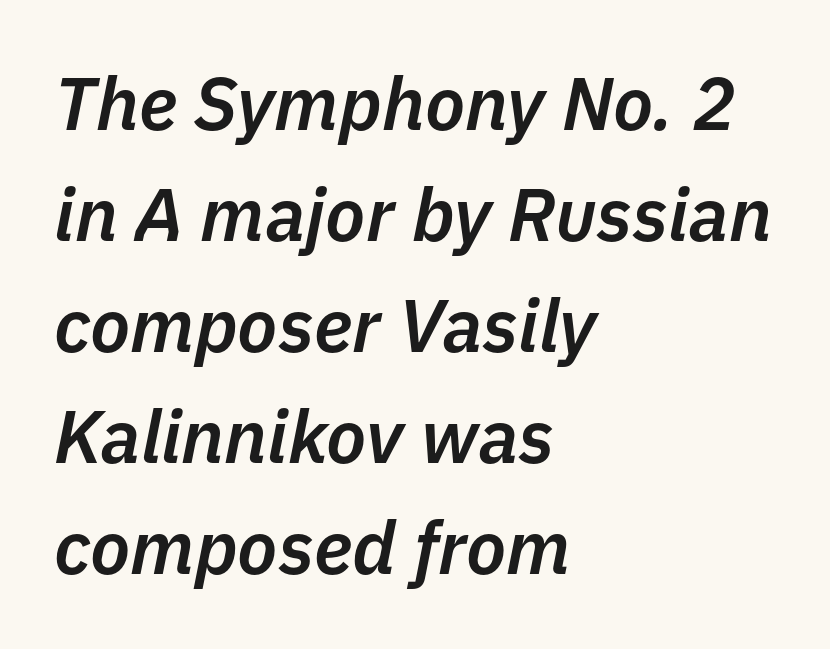
No word sits above an underline. Is this a fixed-width face? No — the glyphs have proportional, varying widths. One-word summary of the alignment: left. Style check: oblique. Summary of vertical rhythm: regular, with standard interline spacing. How are the letters spaced? Ordinarily, with no added tracking.
